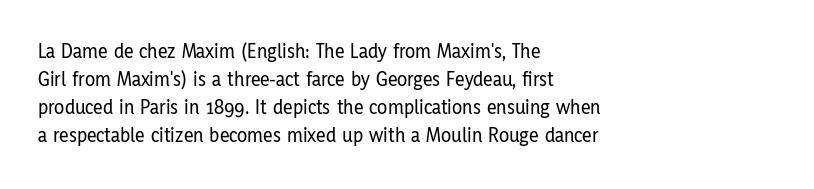
Q: Is the text italic (slanted)? A: No, it is upright.
Q: Is the text underlined? A: No.
Q: How is the paragraph aligned? A: Left-aligned.
Q: Is the spacing between letters normal or unusually wide? A: Normal.
Q: Is the spacing between lines tight, normal or loose? A: Normal.
